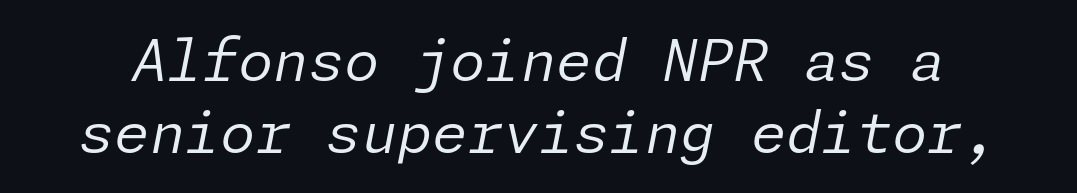
Q: Is the text bold? A: No.
Q: Is the text italic (slanted)? A: Yes, it leans right by about 11 degrees.
Q: Is the text underlined? A: No.
Q: Is the spacing between letters normal or unusually wide? A: Normal.
Q: Is the spacing between lines tight, normal or loose? A: Normal.
Q: Width (condensed, normal, or wide)? A: Normal.
Q: Stroke contrast? A: Low.
Q: x-height? A: Medium.
